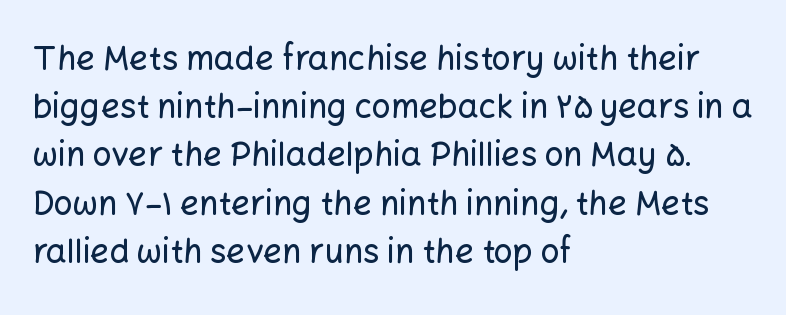
Q: Is the text italic (slanted)? A: No, it is upright.
Q: Is the typeface a serif or a sans-serif typeface? A: Sans-serif.
Q: Is the text underlined? A: No.
Q: How is the paragraph aligned? A: Left-aligned.
Q: Is the spacing between letters normal or unusually wide? A: Normal.
Q: Is the spacing between lines tight, normal or loose? A: Normal.
Q: Width (condensed, normal, or wide)? A: Normal.
Q: Stroke contrast? A: Low.
Q: x-height? A: Medium.
Q: Monospaced? A: No.
